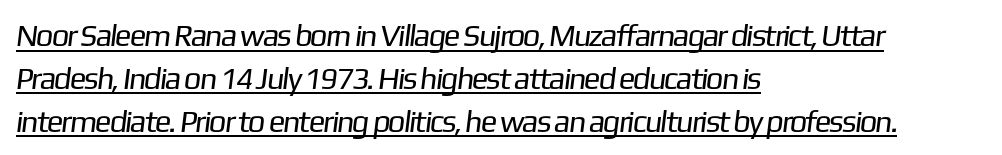
{"serif": "no", "bold": "no", "weight": "regular", "width": "normal", "stroke_contrast": "low", "x_height": "medium", "monospaced": "no", "underline": "yes", "align": "left", "line_spacing": "normal", "line_spacing_ratio": 1.38, "letter_spacing": "normal", "letter_spacing_em": 0.0, "glyph_px": 31}
